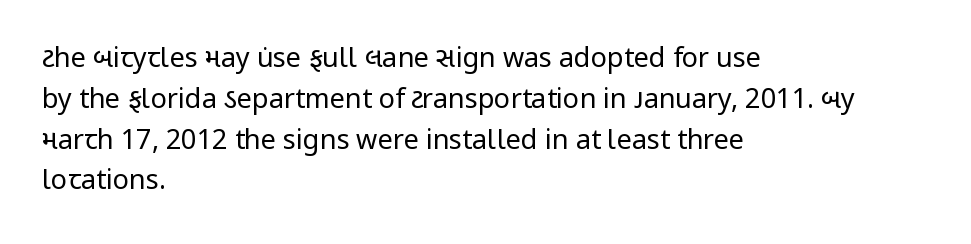
The image shows 27 px text type, upright; set left-aligned, normal line spacing (1.51x), normal letter spacing, not underlined.
